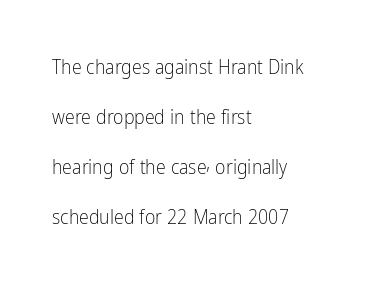
The image shows 20 px text type, upright; set left-aligned, loose line spacing (2.5x), normal letter spacing, not underlined.
